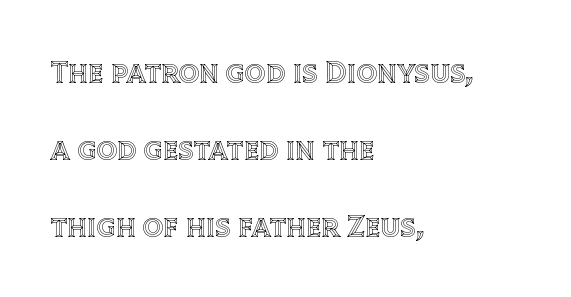
{"italic": "no", "width": "normal", "x_height": "large", "monospaced": "no", "underline": "no", "align": "left", "line_spacing": "loose", "line_spacing_ratio": 2.4, "letter_spacing": "normal", "letter_spacing_em": 0.0, "glyph_px": 32}
